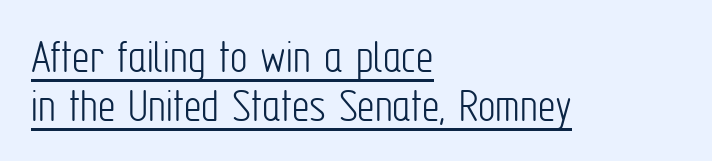
Font category for this specimen: sans-serif. This block would grow much taller if given ordinary leading; it's compressed now. The rendering uses natural spacing where letterforms have individual widths. Compared with a centered layout, this one pins lines to the left instead.
